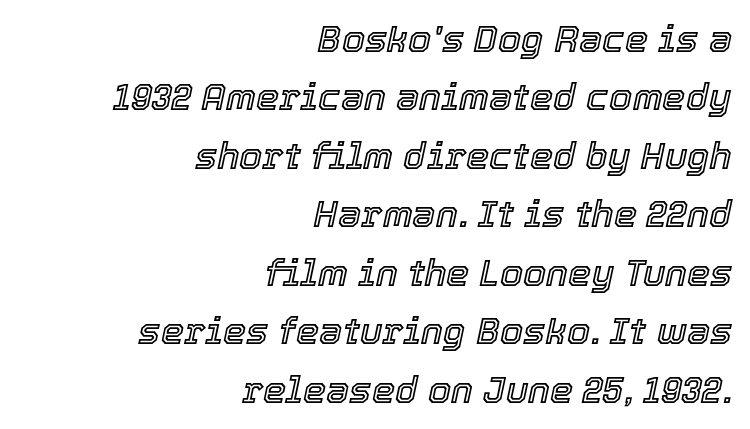
Q: Is the text italic (slanted)? A: Yes, it leans right by about 12 degrees.
Q: Is the text underlined? A: No.
Q: How is the paragraph aligned? A: Right-aligned.
Q: Is the spacing between letters normal or unusually wide? A: Normal.
Q: Is the spacing between lines tight, normal or loose? A: Normal.
Q: Width (condensed, normal, or wide)? A: Normal.
Q: x-height? A: Medium.
Q: Monospaced? A: No.
